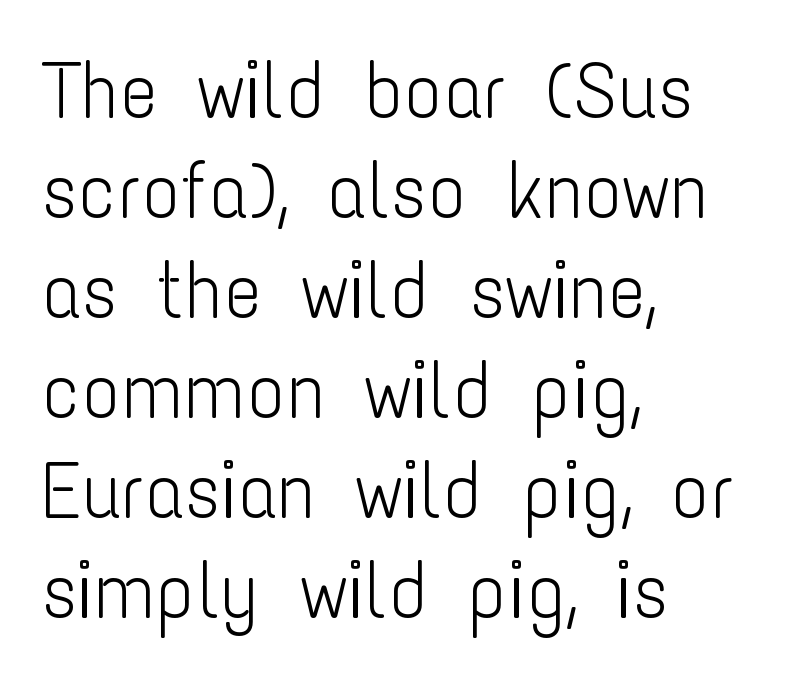
Between one letter and the next there's only the usual sliver of space. No italicization has been applied; the sample stays upright. A sans-serif font was chosen for this passage. Proportional: the letters do not fall into vertical columns. Just letters on the line, the space beneath them empty. The typesetter chose a ragged-right arrangement here.
